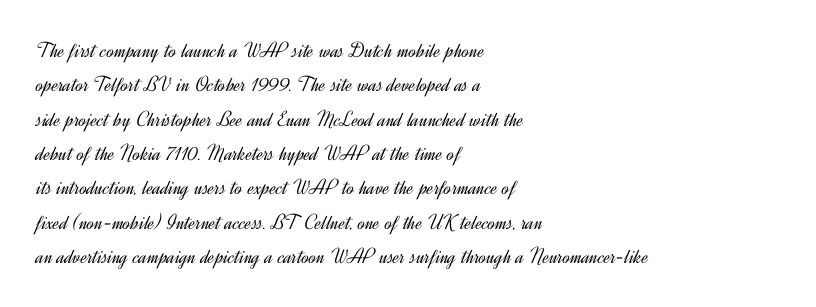
{"bold": "no", "underline": "no", "align": "left", "line_spacing": "normal", "line_spacing_ratio": 1.56, "letter_spacing": "normal", "letter_spacing_em": 0.0, "glyph_px": 22}
